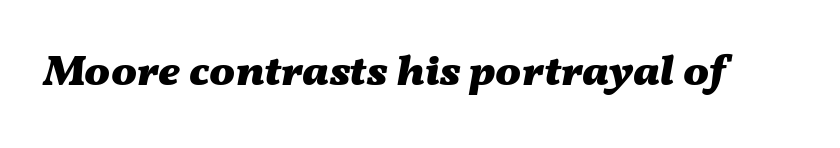
Q: Is the text bold? A: Yes.
Q: Is the text italic (slanted)? A: Yes, it leans right by about 11 degrees.
Q: Is the text underlined? A: No.
Q: Is the spacing between letters normal or unusually wide? A: Normal.
Q: Width (condensed, normal, or wide)? A: Wide.
Q: Stroke contrast? A: Medium.
Q: x-height? A: Medium.
Q: Monospaced? A: No.
